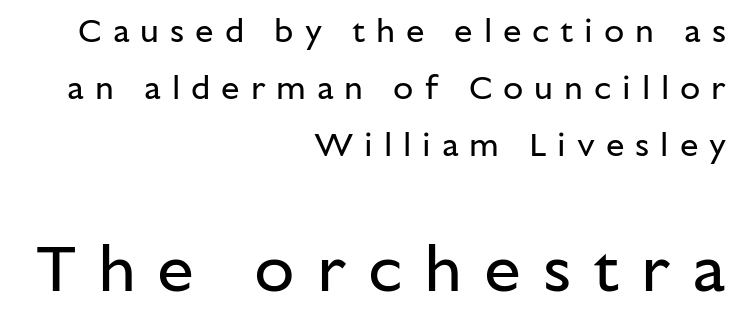
{"serif": "no", "italic": "no", "bold": "no", "weight": "regular", "width": "normal", "stroke_contrast": "low", "x_height": "medium", "monospaced": "no", "underline": "no", "align": "right", "line_spacing_ratio": 1.73, "letter_spacing": "wide", "letter_spacing_em": 0.33, "larger_block": "second", "size_ratio": 2.0, "glyph_px": 66}
